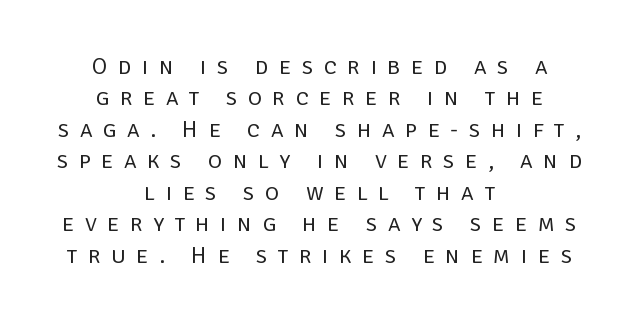
Q: Is the text bold? A: No.
Q: Is the text italic (slanted)? A: No, it is upright.
Q: Is the text underlined? A: No.
Q: How is the paragraph aligned? A: Centered.
Q: Is the spacing between letters normal or unusually wide? A: Unusually wide.
Q: Is the spacing between lines tight, normal or loose? A: Normal.
